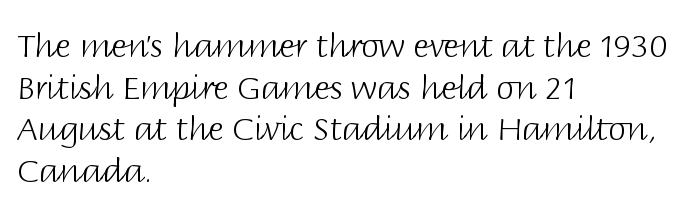
{"serif": "no", "italic": "no", "bold": "no", "weight": "light", "width": "normal", "stroke_contrast": "low", "x_height": "large", "monospaced": "no", "underline": "no", "align": "left", "line_spacing": "normal", "line_spacing_ratio": 1.26, "letter_spacing": "normal", "letter_spacing_em": 0.0, "glyph_px": 33}
